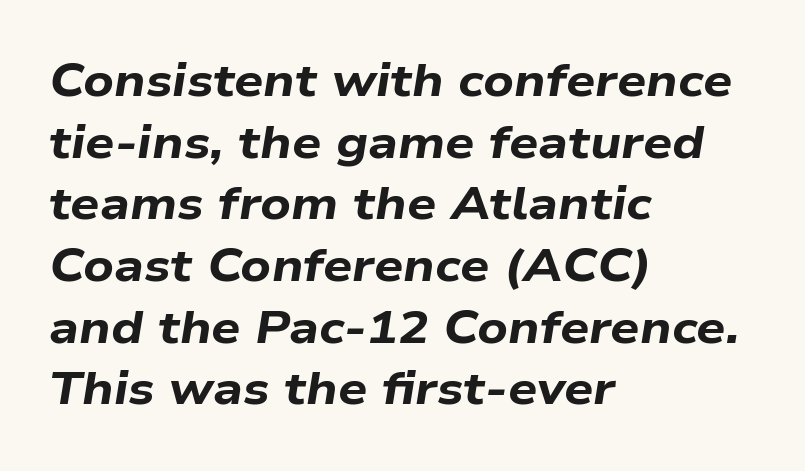
{"italic": "yes", "lean": "right", "slant_degrees": 9, "bold": "yes", "weight": "bold", "width": "wide", "stroke_contrast": "low", "x_height": "medium", "monospaced": "no", "underline": "no", "align": "left", "line_spacing": "normal", "line_spacing_ratio": 1.34, "letter_spacing": "normal", "letter_spacing_em": 0.0, "glyph_px": 46}
